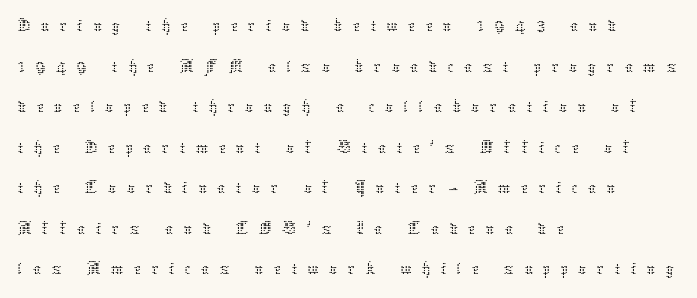
{"italic": "no", "bold": "no", "weight": "thin", "width": "normal", "stroke_contrast": "low", "x_height": "medium", "monospaced": "no", "underline": "no", "align": "left", "line_spacing": "tight", "line_spacing_ratio": 1.04, "letter_spacing": "wide", "letter_spacing_em": 0.27, "glyph_px": 39}
